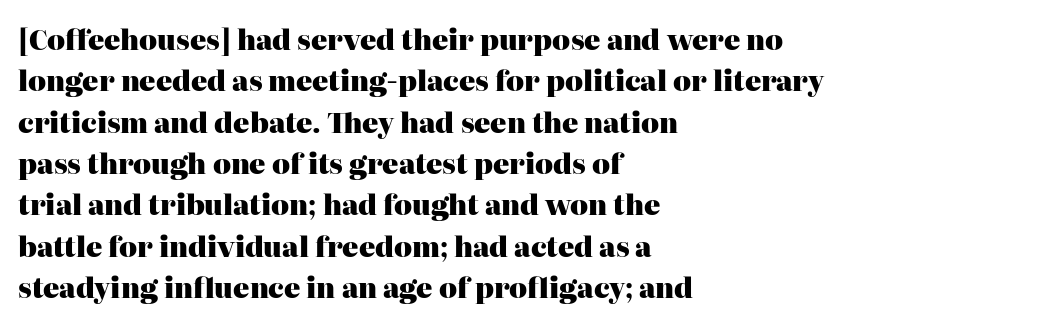
This block has exactly the height ordinary leading produces. The letterforms sit shoulder to shoulder at normal distance. On the weight axis this lands at bold, roughly 700. Line beginnings align vertically; line endings do not. A roman cut, with each character standing at attention.
